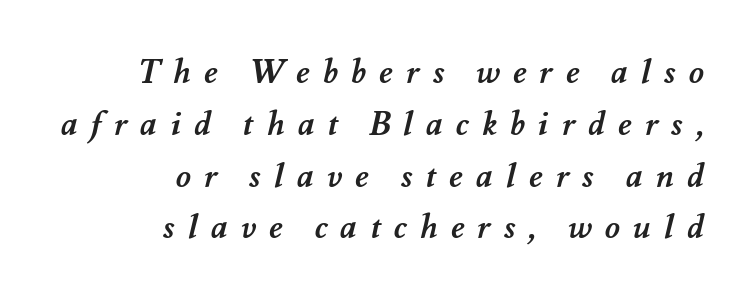
{"bold": "yes", "weight": "semibold", "width": "normal", "stroke_contrast": "medium", "x_height": "small", "monospaced": "no", "underline": "no", "align": "right", "line_spacing": "normal", "line_spacing_ratio": 1.57, "letter_spacing": "wide", "letter_spacing_em": 0.39, "glyph_px": 33}
